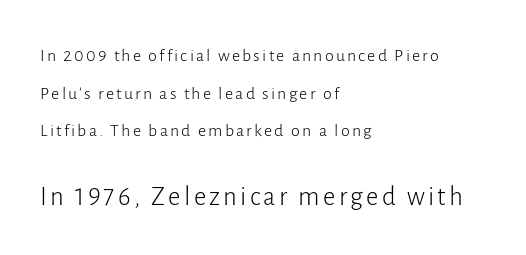
Q: Is the text bold? A: No.
Q: Is the text italic (slanted)? A: No, it is upright.
Q: Is the text underlined? A: No.
Q: How is the paragraph aligned? A: Left-aligned.
Q: Is the spacing between lines tight, normal or loose? A: Loose.
Q: Which block of text is set in a larger size, the first (top) or the second (bottom)? A: The second (bottom) one.
